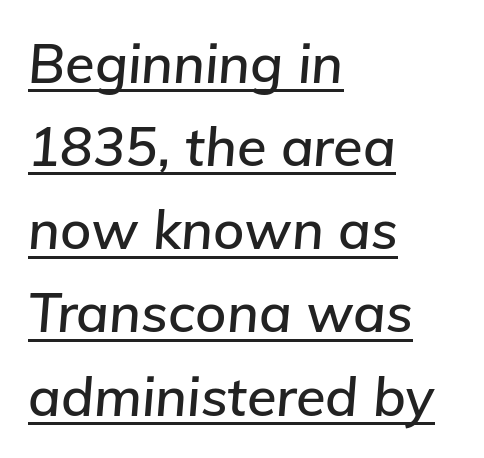
Compared with undecorated copy, this sample adds a rule below the words. Words appear dense and cohesive because spacing is normal. Slant detected: the letters are inclined. The lines in this sample share a left origin and differ only in where they stop. Interline gaps are of average width in this sample.
